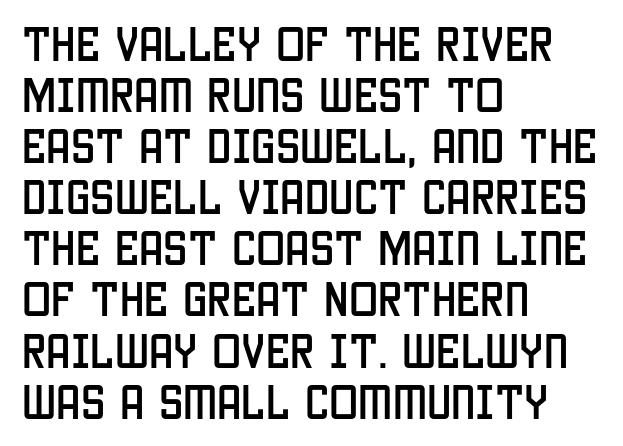
{"serif": "no", "italic": "no", "width": "condensed", "stroke_contrast": "low", "x_height": "large", "monospaced": "no", "underline": "no", "align": "left", "line_spacing": "normal", "line_spacing_ratio": 1.31, "letter_spacing": "normal", "letter_spacing_em": 0.0, "glyph_px": 39}
